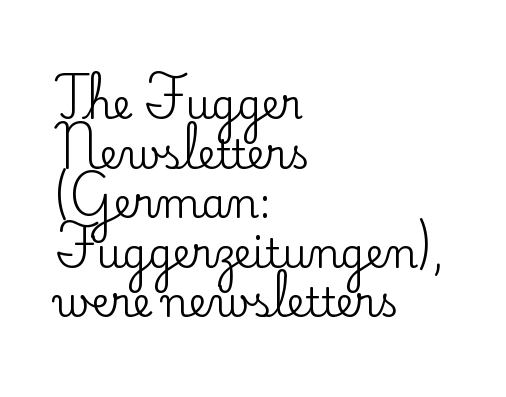
Q: Is the text italic (slanted)? A: No, it is upright.
Q: Is the typeface a serif or a sans-serif typeface? A: Serif.
Q: Is the text underlined? A: No.
Q: How is the paragraph aligned? A: Left-aligned.
Q: Is the spacing between letters normal or unusually wide? A: Normal.
Q: Width (condensed, normal, or wide)? A: Normal.
Q: Stroke contrast? A: Low.
Q: x-height? A: Small.
Q: Monospaced? A: No.
